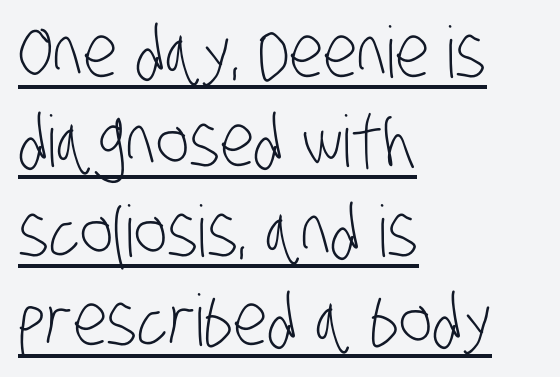
I'd call this a sans setting — the letters go barefoot. No extra tracking has been applied to these lines. Is the type heavy? It reads as light-to-regular instead. Every word sits above its own underline.
